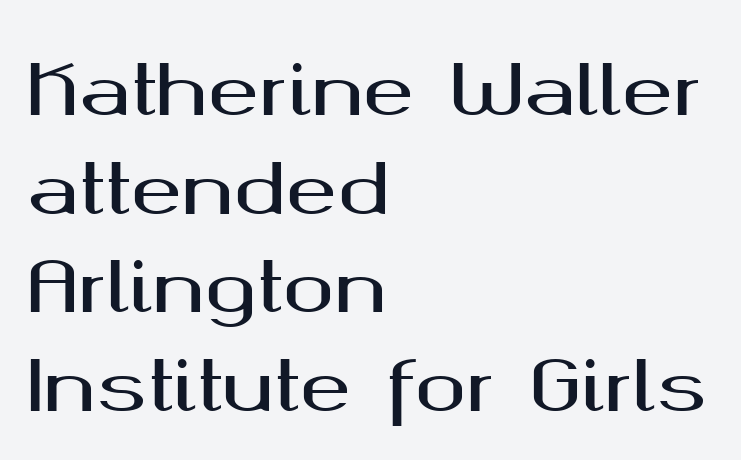
Q: Is the text italic (slanted)? A: No, it is upright.
Q: Is the typeface a serif or a sans-serif typeface? A: Sans-serif.
Q: Is the text underlined? A: No.
Q: How is the paragraph aligned? A: Left-aligned.
Q: Is the spacing between letters normal or unusually wide? A: Normal.
Q: Is the spacing between lines tight, normal or loose? A: Normal.
Q: Width (condensed, normal, or wide)? A: Wide.
Q: Stroke contrast? A: Medium.
Q: x-height? A: Medium.
Q: Monospaced? A: No.
